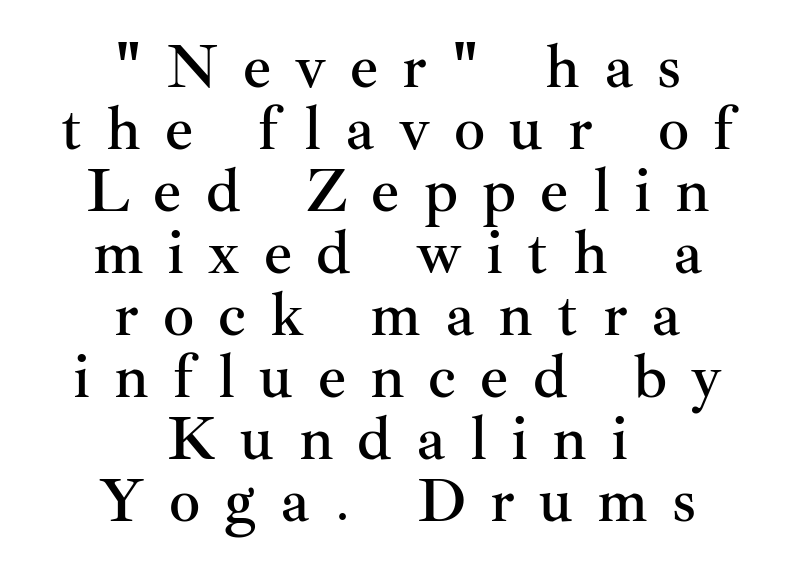
{"serif": "yes", "italic": "no", "width": "normal", "stroke_contrast": "medium", "x_height": "small", "monospaced": "no", "underline": "no", "align": "center", "line_spacing": "tight", "line_spacing_ratio": 1.0, "letter_spacing": "wide", "letter_spacing_em": 0.39, "glyph_px": 62}
